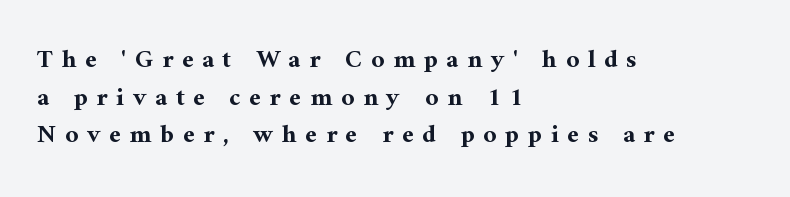
The image shows 26 px bold type, upright; set left-aligned, normal line spacing (1.45x), unusually wide letter spacing (+0.33 em), not underlined.
